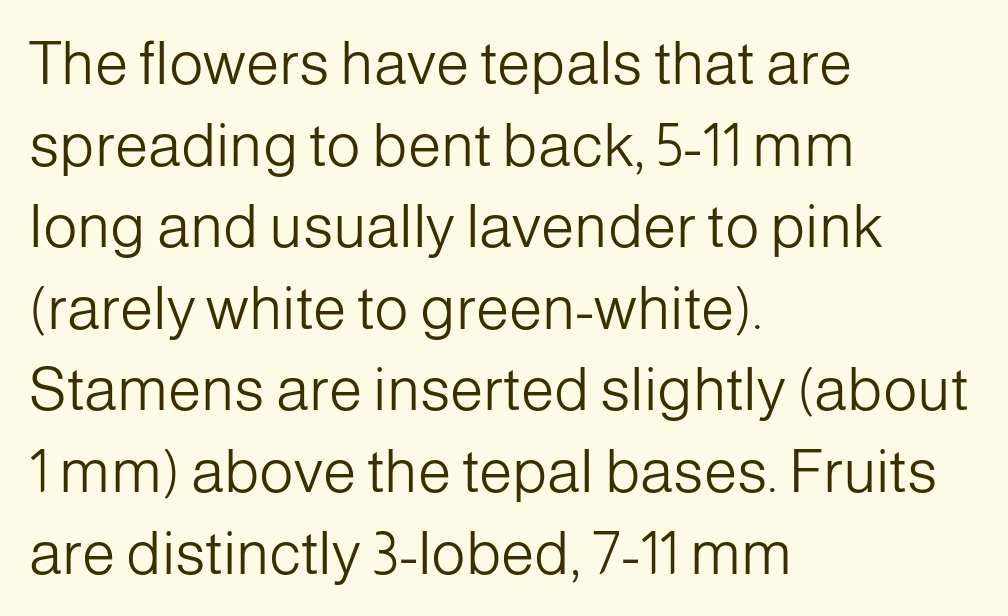
You could not count columns in this text — the font is proportionally spaced. Horizontally, the lines are justified to the leading edge only. No word sits above an underline. Normally led — the rows are evenly, conventionally spaced. Each letter's strokes conclude bluntly, with no projecting serifs. Heaviness? Minimal to ordinary, like unemphasized prose.
